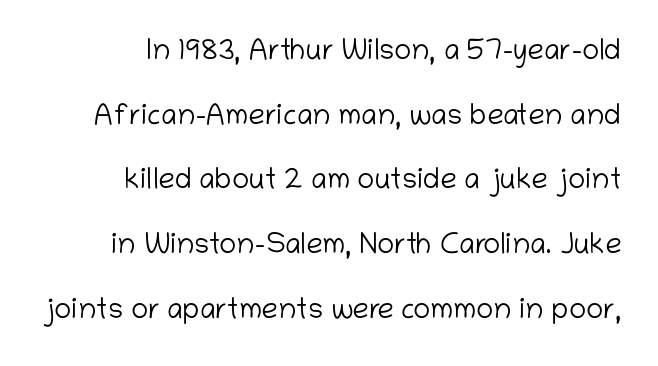
Q: Is the text bold? A: No.
Q: Is the text italic (slanted)? A: No, it is upright.
Q: Is the typeface a serif or a sans-serif typeface? A: Sans-serif.
Q: Is the text underlined? A: No.
Q: Is the spacing between letters normal or unusually wide? A: Normal.
Q: Is the spacing between lines tight, normal or loose? A: Loose.
Q: Width (condensed, normal, or wide)? A: Normal.
Q: Stroke contrast? A: Low.
Q: x-height? A: Medium.
Q: Monospaced? A: No.
